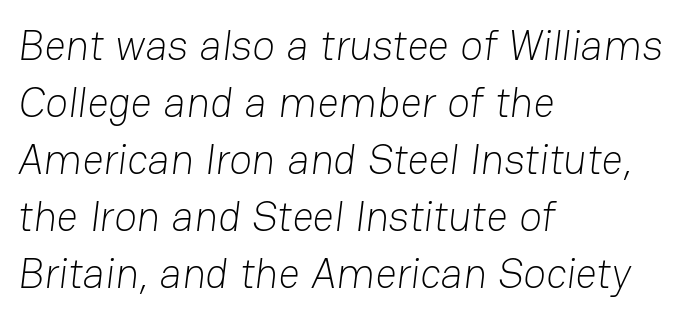
{"serif": "no", "bold": "no", "weight": "light", "width": "normal", "stroke_contrast": "low", "x_height": "medium", "monospaced": "no", "underline": "no", "align": "left", "line_spacing": "normal", "line_spacing_ratio": 1.36, "letter_spacing": "normal", "letter_spacing_em": 0.0, "glyph_px": 42}
